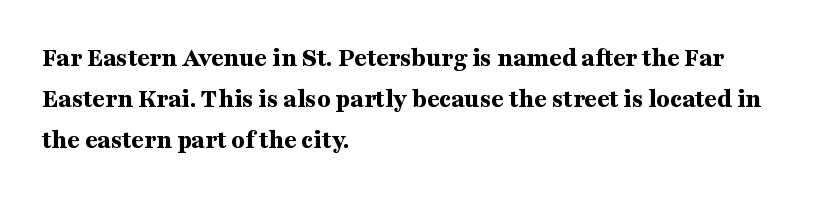
This is the regular roman posture of the typeface. Regarding leading, the lines here are spaced in the standard way. Heft: maximum for text — a bold. The specimen omits any rule beneath the text block's lines.
